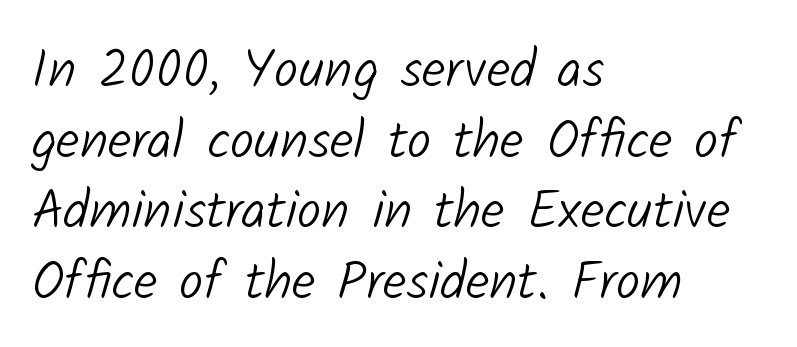
The image shows 54 px light sans-serif type; set left-aligned, normal line spacing (1.31x), normal letter spacing, not underlined; low stroke contrast and a medium x-height.
